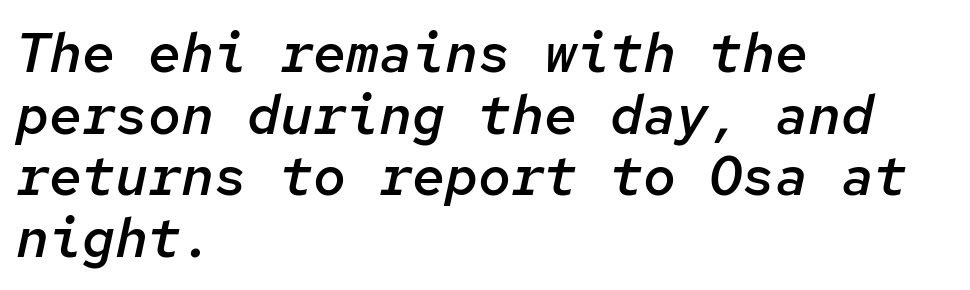
Q: Is the text bold? A: Semi-bold.
Q: Is the text italic (slanted)? A: Yes, it leans right by about 12 degrees.
Q: Is the text underlined? A: No.
Q: How is the paragraph aligned? A: Left-aligned.
Q: Is the spacing between letters normal or unusually wide? A: Normal.
Q: Is the spacing between lines tight, normal or loose? A: Tight.
Q: Width (condensed, normal, or wide)? A: Normal.
Q: Stroke contrast? A: Low.
Q: x-height? A: Medium.
Q: Monospaced? A: Yes.
